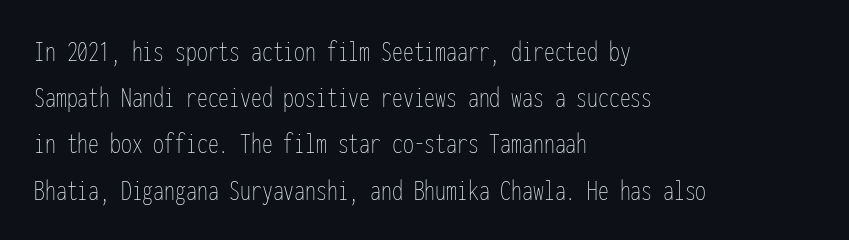
The gaps between neighbouring characters are ordinary and unremarkable. One glance says typical: line gaps are just what's usual. The paragraph shown leans on its left margin. This sample uses an upright cut, with every glyph sitting square on the baseline. Fixed-width glyphs throughout — classic coding-font behaviour. Bold? No — there's no thickening of the strokes.
